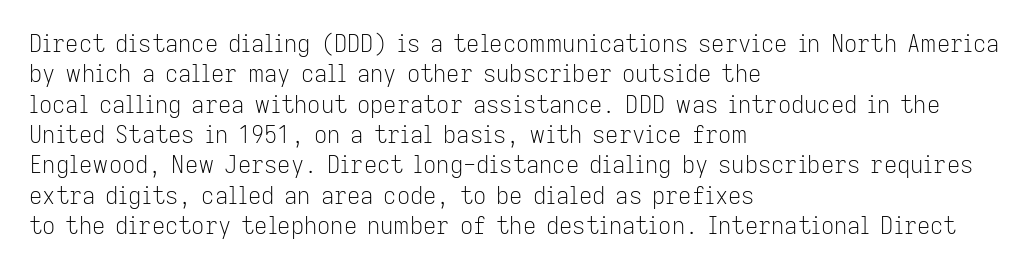
The image shows 23 px text type, upright; set left-aligned, normal line spacing (1.32x), normal letter spacing, not underlined.
